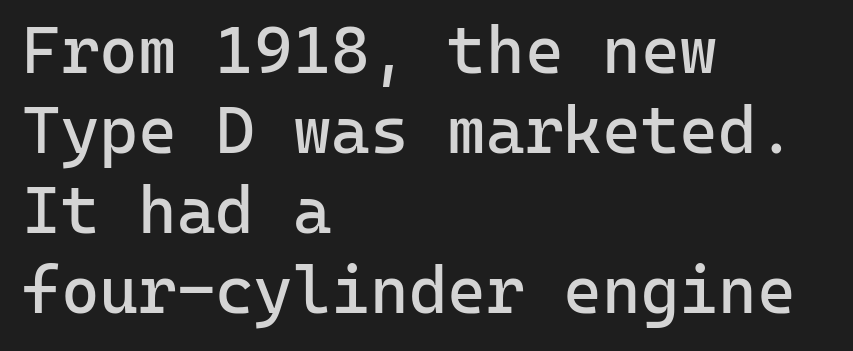
Q: Is the text bold? A: No.
Q: Is the text italic (slanted)? A: No, it is upright.
Q: Is the typeface a serif or a sans-serif typeface? A: Sans-serif.
Q: Is the text underlined? A: No.
Q: How is the paragraph aligned? A: Left-aligned.
Q: Is the spacing between letters normal or unusually wide? A: Normal.
Q: Width (condensed, normal, or wide)? A: Normal.
Q: Stroke contrast? A: Low.
Q: x-height? A: Medium.
Q: Monospaced? A: Yes.
